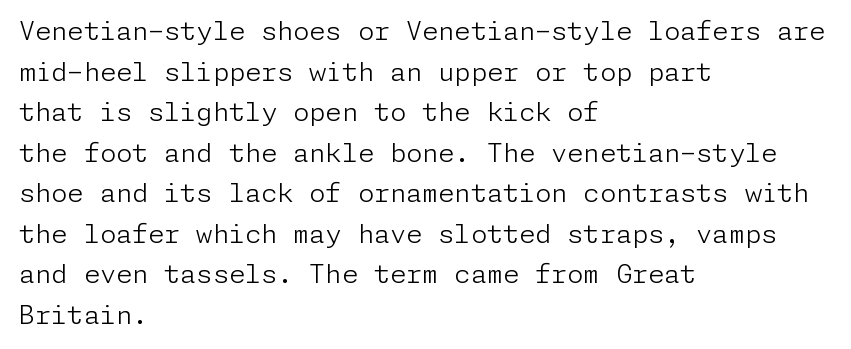
The image shows 26 px text type, upright; set left-aligned, normal line spacing (1.56x), normal letter spacing, not underlined.
